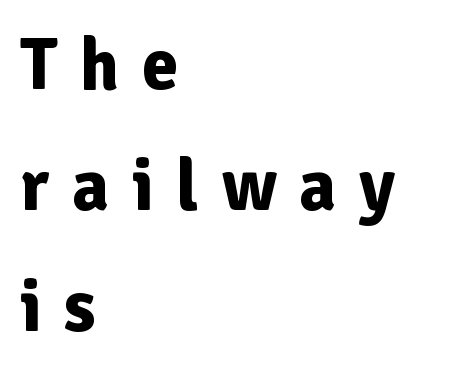
The image shows 73 px bold sans-serif type, upright; set left-aligned, normal line spacing (1.66x), unusually wide letter spacing (+0.31 em), not underlined; low stroke contrast and a medium x-height.
